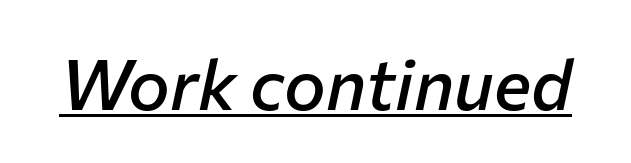
{"italic": "yes", "lean": "right", "slant_degrees": 12, "bold": "semi", "weight": "semibold", "width": "normal", "stroke_contrast": "low", "x_height": "medium", "monospaced": "no", "underline": "yes", "letter_spacing": "normal", "letter_spacing_em": 0.0, "glyph_px": 70}
